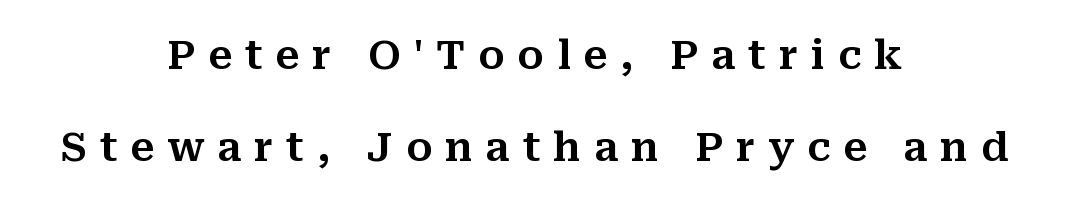
Q: Is the text italic (slanted)? A: No, it is upright.
Q: Is the typeface a serif or a sans-serif typeface? A: Serif.
Q: Is the text underlined? A: No.
Q: How is the paragraph aligned? A: Centered.
Q: Is the spacing between letters normal or unusually wide? A: Unusually wide.
Q: Is the spacing between lines tight, normal or loose? A: Loose.
Q: Width (condensed, normal, or wide)? A: Normal.
Q: Stroke contrast? A: Medium.
Q: x-height? A: Medium.
Q: Monospaced? A: No.
